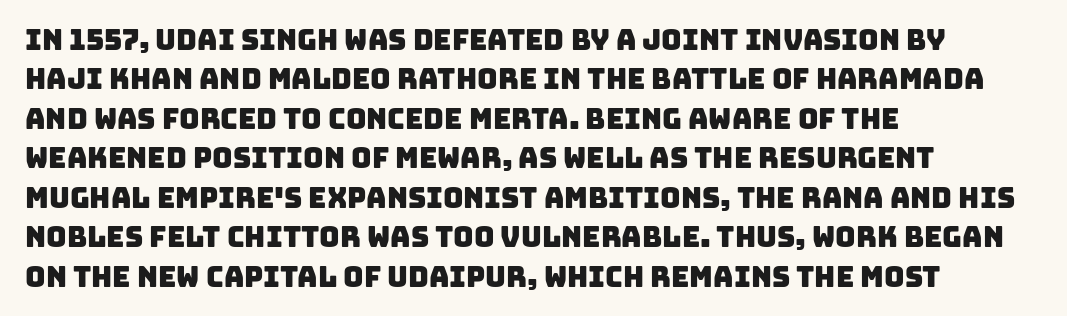
The glyphs are unaccompanied by any horizontal stroke below them. Teacher's note: observe the even left margin — that is flush-left alignment. The line texture is even and compact thanks to regular tracking. Typographically, this falls in the sans-serif category. Summary of vertical rhythm: regular, with standard interline spacing. Note the varied advance widths — an 'i' is clearly narrower than an 'm'.
